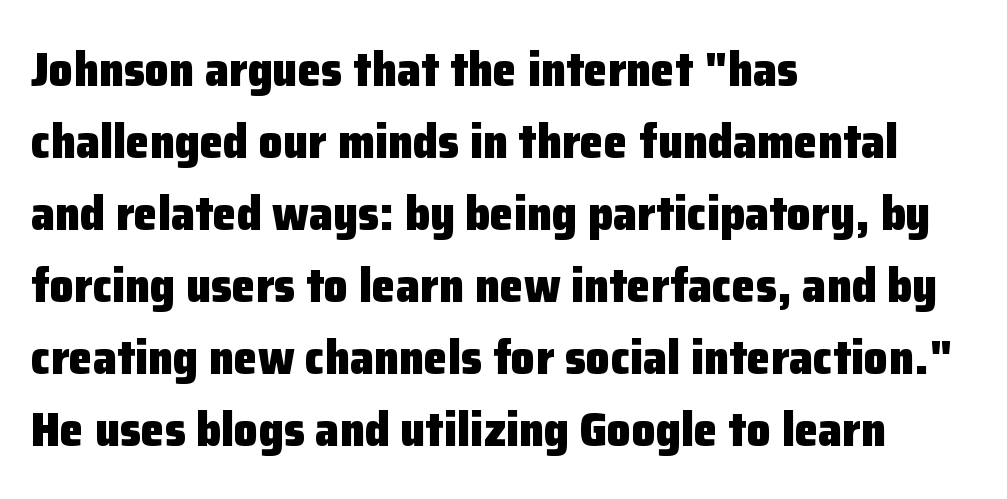
Q: Is the text bold? A: Yes.
Q: Is the text italic (slanted)? A: No, it is upright.
Q: Is the typeface a serif or a sans-serif typeface? A: Sans-serif.
Q: Is the text underlined? A: No.
Q: How is the paragraph aligned? A: Left-aligned.
Q: Is the spacing between letters normal or unusually wide? A: Normal.
Q: Is the spacing between lines tight, normal or loose? A: Normal.
Q: Width (condensed, normal, or wide)? A: Normal.
Q: Stroke contrast? A: Low.
Q: x-height? A: Medium.
Q: Monospaced? A: No.
